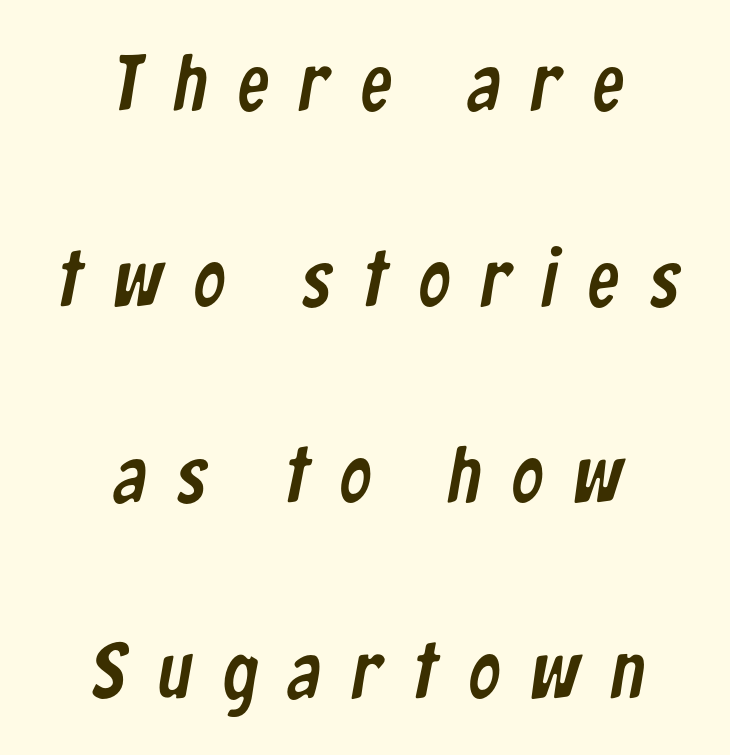
{"serif": "no", "width": "condensed", "stroke_contrast": "low", "x_height": "medium", "monospaced": "no", "underline": "no", "align": "center", "line_spacing": "loose", "line_spacing_ratio": 2.48, "letter_spacing": "wide", "letter_spacing_em": 0.39, "glyph_px": 79}
